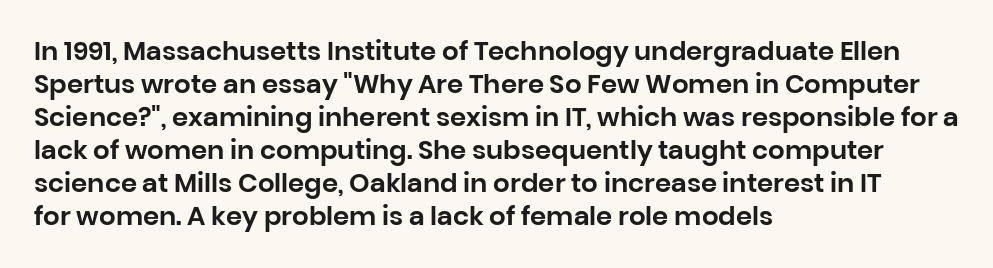
Q: Is the text italic (slanted)? A: No, it is upright.
Q: Is the text underlined? A: No.
Q: How is the paragraph aligned? A: Left-aligned.
Q: Is the spacing between letters normal or unusually wide? A: Normal.
Q: Is the spacing between lines tight, normal or loose? A: Normal.
